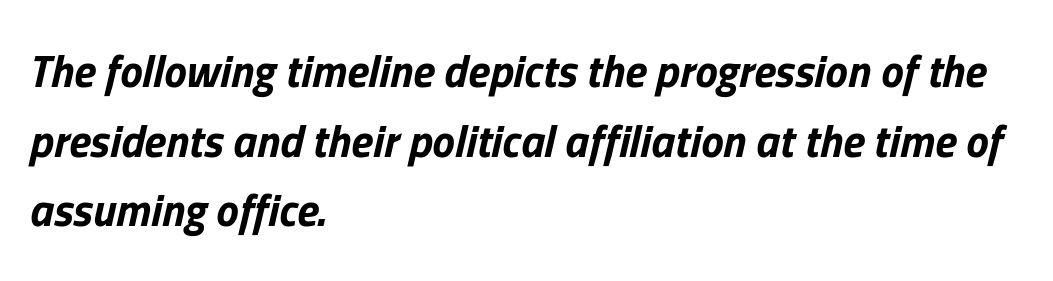
Q: Is the text bold? A: Yes.
Q: Is the text italic (slanted)? A: Yes, it leans right by about 13 degrees.
Q: Is the text underlined? A: No.
Q: How is the paragraph aligned? A: Left-aligned.
Q: Is the spacing between letters normal or unusually wide? A: Normal.
Q: Is the spacing between lines tight, normal or loose? A: Normal.
Q: Width (condensed, normal, or wide)? A: Normal.
Q: Stroke contrast? A: Low.
Q: x-height? A: Medium.
Q: Monospaced? A: No.
